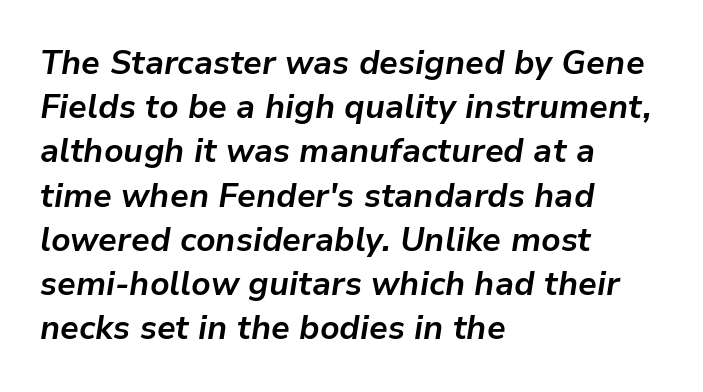
The image shows 33 px bold type, italic (leaning right); set left-aligned, normal line spacing (1.34x), normal letter spacing, not underlined; low stroke contrast and a medium x-height.
